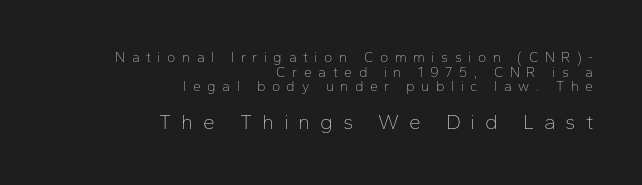
{"italic": "no", "bold": "no", "underline": "no", "align": "right", "line_spacing": "tight", "line_spacing_ratio": 1.04, "letter_spacing": "wide", "letter_spacing_em": 0.47, "larger_block": "second", "size_ratio": 1.5, "glyph_px": 21}
